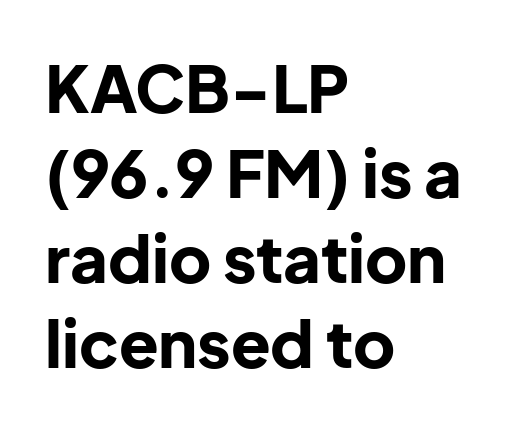
The image shows 65 px bold sans-serif type, upright; set left-aligned, normal line spacing (1.31x), normal letter spacing, not underlined; low stroke contrast and a medium x-height.
